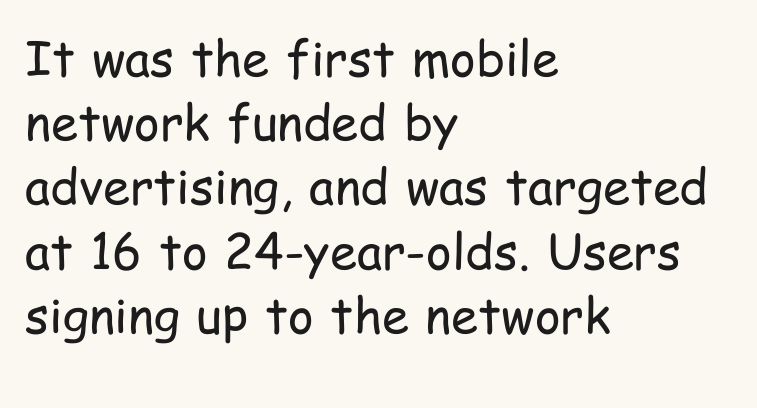
{"serif": "no", "italic": "no", "bold": "no", "weight": "regular", "width": "condensed", "stroke_contrast": "low", "x_height": "medium", "monospaced": "no", "underline": "no", "align": "left", "line_spacing": "normal", "line_spacing_ratio": 1.31, "letter_spacing": "normal", "letter_spacing_em": 0.0, "glyph_px": 49}
